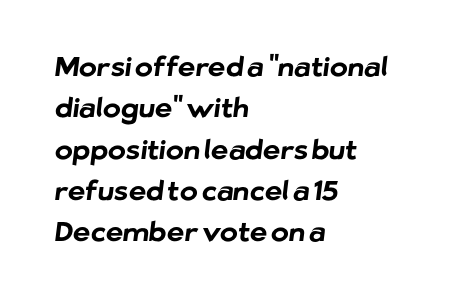
{"bold": "yes", "underline": "no", "align": "left", "line_spacing": "normal", "line_spacing_ratio": 1.53, "letter_spacing": "normal", "letter_spacing_em": 0.0, "glyph_px": 27}
